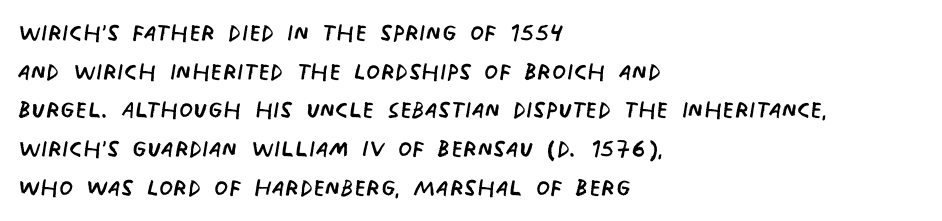
{"serif": "no", "bold": "no", "weight": "regular", "width": "condensed", "stroke_contrast": "low", "x_height": "large", "monospaced": "no", "underline": "no", "align": "left", "line_spacing_ratio": 1.21, "letter_spacing": "normal", "letter_spacing_em": 0.0, "glyph_px": 32}
